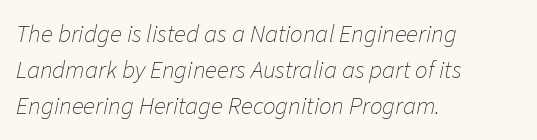
{"italic": "yes", "lean": "right", "slant_degrees": 11, "bold": "no", "underline": "no", "align": "left", "line_spacing": "normal", "line_spacing_ratio": 1.44, "letter_spacing": "normal", "letter_spacing_em": 0.0, "glyph_px": 25}
